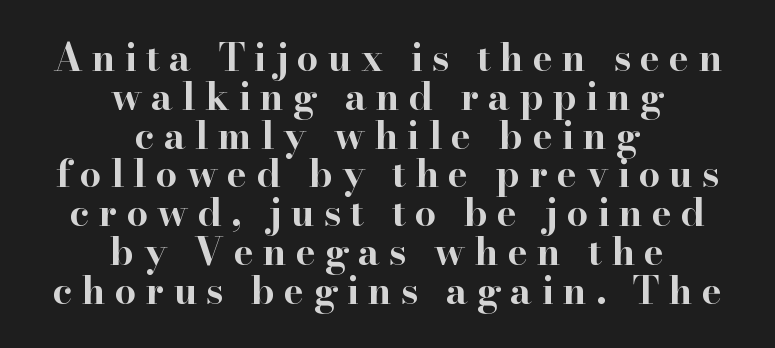
The image shows 38 px bold, wide serif type, upright; set centered, tight line spacing (1.02x), unusually wide letter spacing (+0.24 em), not underlined; high stroke contrast and a small x-height.
